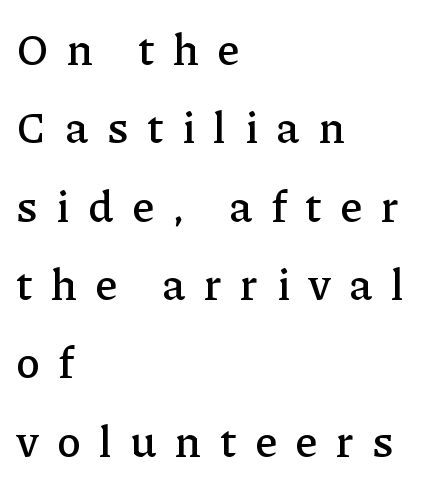
{"serif": "yes", "italic": "no", "width": "normal", "stroke_contrast": "low", "x_height": "medium", "monospaced": "no", "underline": "no", "align": "left", "line_spacing_ratio": 1.78, "letter_spacing": "wide", "letter_spacing_em": 0.42, "glyph_px": 44}
